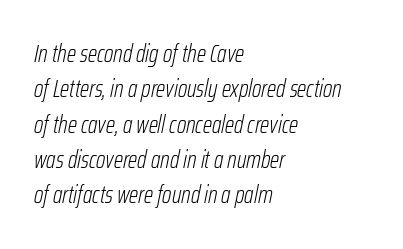
Q: Is the text bold? A: No.
Q: Is the text italic (slanted)? A: Yes, it leans right by about 12 degrees.
Q: Is the text underlined? A: No.
Q: How is the paragraph aligned? A: Left-aligned.
Q: Is the spacing between letters normal or unusually wide? A: Normal.
Q: Is the spacing between lines tight, normal or loose? A: Normal.
